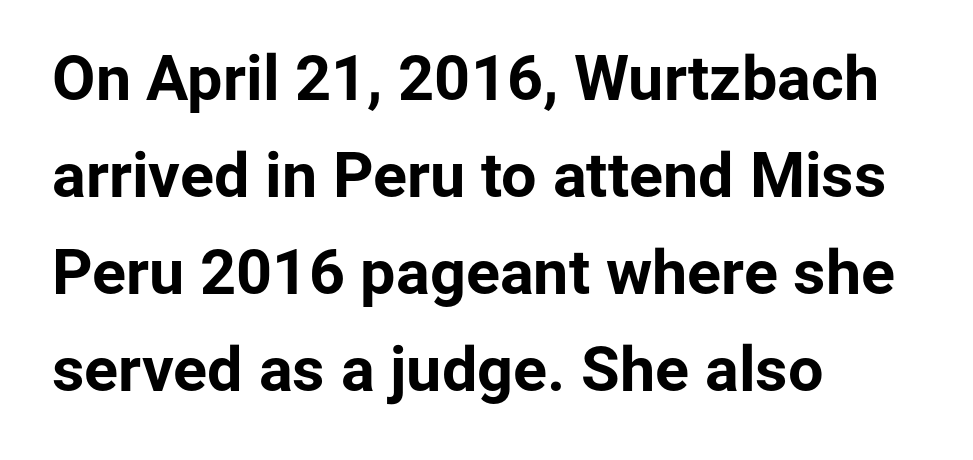
{"serif": "no", "italic": "no", "bold": "yes", "weight": "bold", "width": "normal", "stroke_contrast": "low", "x_height": "medium", "monospaced": "no", "underline": "no", "align": "left", "line_spacing": "normal", "line_spacing_ratio": 1.54, "letter_spacing": "normal", "letter_spacing_em": 0.0, "glyph_px": 63}
